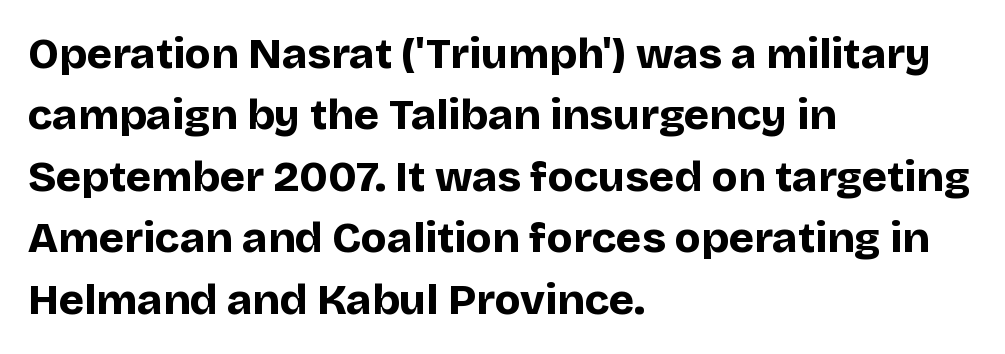
{"serif": "no", "italic": "no", "bold": "yes", "weight": "bold", "width": "normal", "stroke_contrast": "low", "x_height": "large", "monospaced": "no", "underline": "no", "align": "left", "line_spacing": "normal", "line_spacing_ratio": 1.43, "letter_spacing": "normal", "letter_spacing_em": 0.0, "glyph_px": 43}
